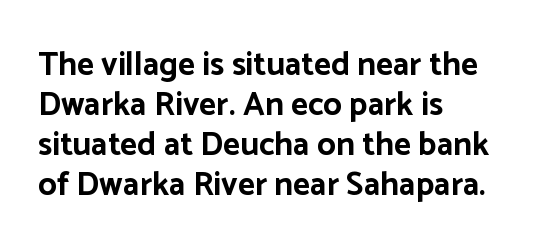
Q: Is the text bold? A: Yes.
Q: Is the text italic (slanted)? A: No, it is upright.
Q: Is the typeface a serif or a sans-serif typeface? A: Sans-serif.
Q: Is the text underlined? A: No.
Q: How is the paragraph aligned? A: Left-aligned.
Q: Is the spacing between letters normal or unusually wide? A: Normal.
Q: Width (condensed, normal, or wide)? A: Normal.
Q: Stroke contrast? A: Low.
Q: x-height? A: Medium.
Q: Monospaced? A: No.
